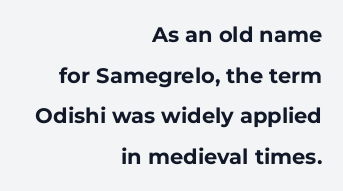
The image shows 21 px bold type, upright; set right-aligned, loose line spacing (1.93x), normal letter spacing, not underlined.
